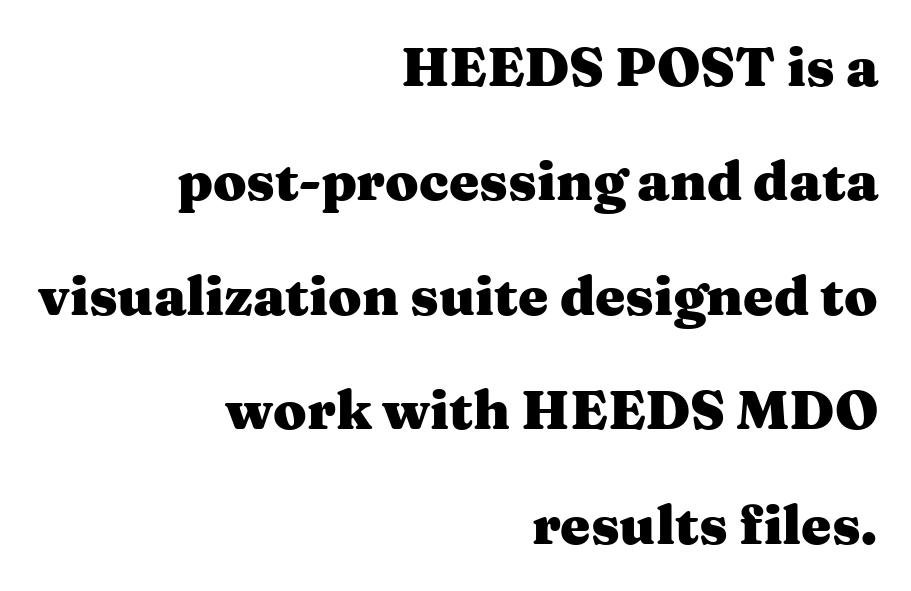
{"serif": "yes", "italic": "no", "bold": "yes", "weight": "heavy", "width": "wide", "stroke_contrast": "medium", "x_height": "medium", "monospaced": "no", "underline": "no", "align": "right", "line_spacing": "loose", "line_spacing_ratio": 2.12, "letter_spacing": "normal", "letter_spacing_em": 0.0, "glyph_px": 54}
